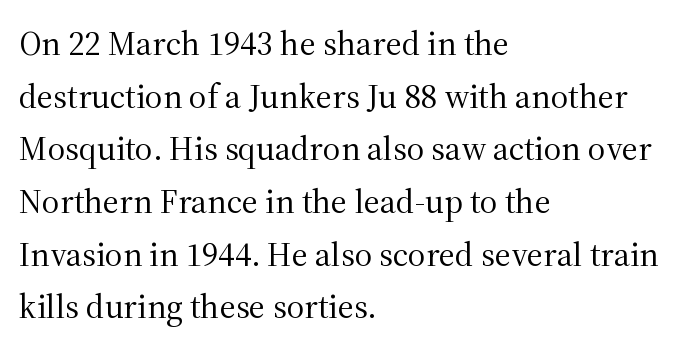
Rows of type keep a routine distance in the vertical direction. Designer's note — italics off, roman on. This rendering uses left alignment, leaving the right contour irregular. Nobody touched the tracking dial on this one. The font family rendered here belongs to the serif group.
